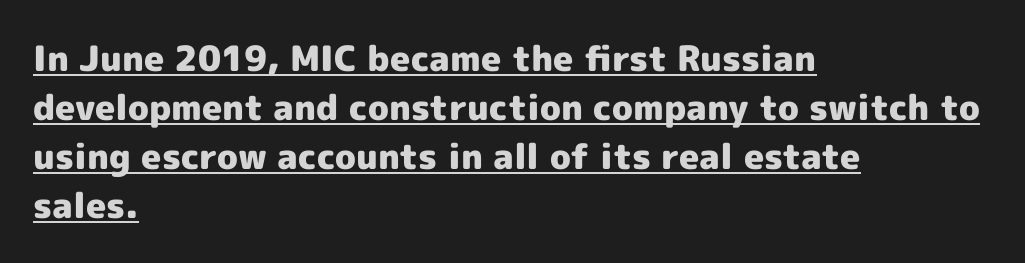
The image shows 35 px heavy sans-serif type, upright; set left-aligned, normal line spacing (1.4x), normal letter spacing, underlined; a medium x-height.
